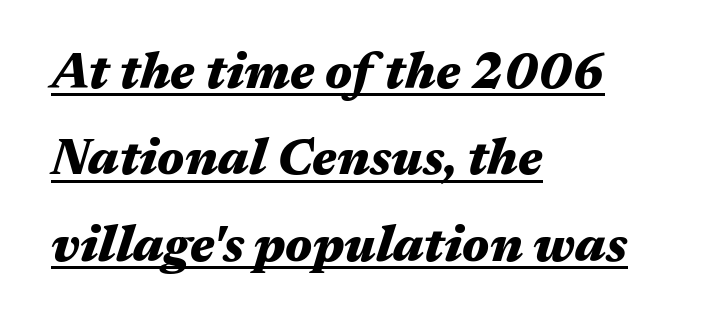
Q: Is the text bold? A: Yes.
Q: Is the text italic (slanted)? A: Yes, it leans right by about 17 degrees.
Q: Is the text underlined? A: Yes.
Q: How is the paragraph aligned? A: Left-aligned.
Q: Is the spacing between letters normal or unusually wide? A: Normal.
Q: Width (condensed, normal, or wide)? A: Wide.
Q: Stroke contrast? A: Medium.
Q: x-height? A: Medium.
Q: Monospaced? A: No.
